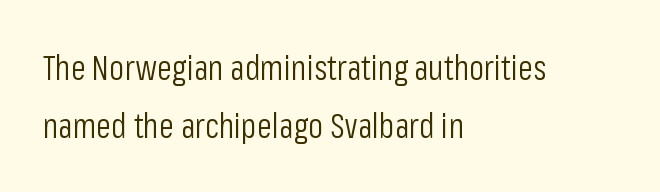
Proportional: the letters do not fall into vertical columns. The passage shown is typeset with a sans-serif family. Italic? Not at all — the glyphs are vertical. Type without underlining. The rag falls on the right side of this text block.
